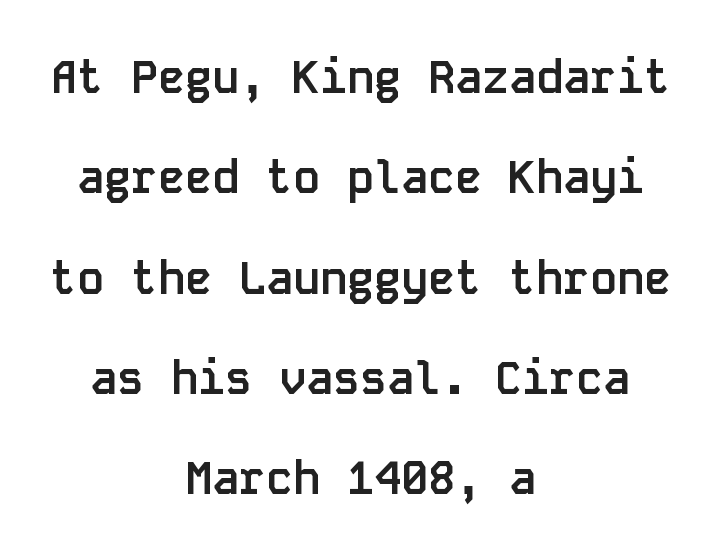
{"serif": "no", "italic": "no", "bold": "yes", "weight": "semibold", "width": "normal", "stroke_contrast": "low", "x_height": "large", "monospaced": "yes", "underline": "no", "align": "center", "line_spacing": "loose", "line_spacing_ratio": 2.23, "letter_spacing": "normal", "letter_spacing_em": 0.0, "glyph_px": 45}
